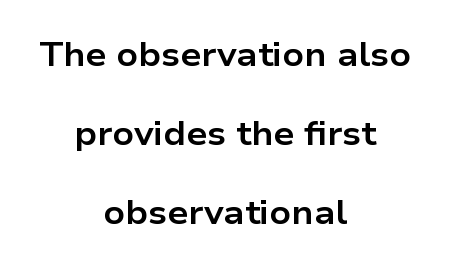
The image shows 33 px bold, wide sans-serif type, upright; set centered, loose line spacing (2.39x), normal letter spacing, not underlined; low stroke contrast and a medium x-height.
